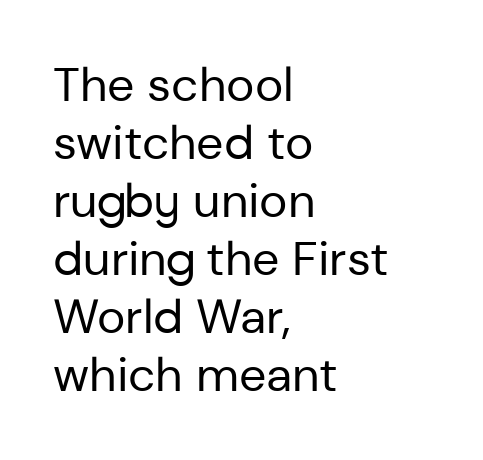
{"serif": "no", "italic": "no", "bold": "no", "weight": "regular", "width": "normal", "stroke_contrast": "low", "x_height": "medium", "monospaced": "no", "underline": "no", "align": "left", "line_spacing_ratio": 1.21, "letter_spacing": "normal", "letter_spacing_em": 0.0, "glyph_px": 48}
